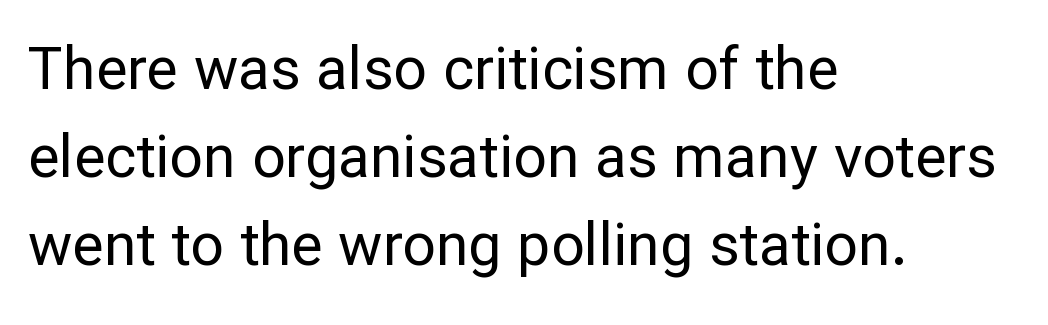
{"serif": "no", "italic": "no", "bold": "no", "weight": "regular", "width": "normal", "stroke_contrast": "low", "x_height": "medium", "monospaced": "no", "underline": "no", "align": "left", "line_spacing": "normal", "line_spacing_ratio": 1.49, "letter_spacing": "normal", "letter_spacing_em": 0.0, "glyph_px": 59}
